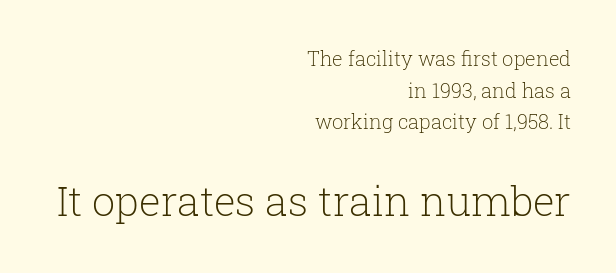
The image shows 41 px light serif type, upright; set right-aligned, normal line spacing (1.58x), normal letter spacing, not underlined; the second (bottom) block is 2.05x larger; low stroke contrast and a medium x-height.
